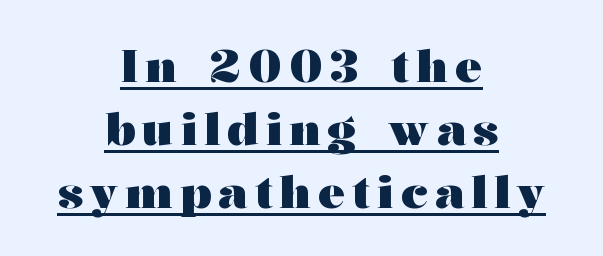
Q: Is the text bold? A: Yes.
Q: Is the text italic (slanted)? A: No, it is upright.
Q: Is the typeface a serif or a sans-serif typeface? A: Serif.
Q: Is the text underlined? A: Yes.
Q: How is the paragraph aligned? A: Centered.
Q: Is the spacing between lines tight, normal or loose? A: Normal.
Q: Width (condensed, normal, or wide)? A: Wide.
Q: Stroke contrast? A: Medium.
Q: x-height? A: Medium.
Q: Monospaced? A: No.
